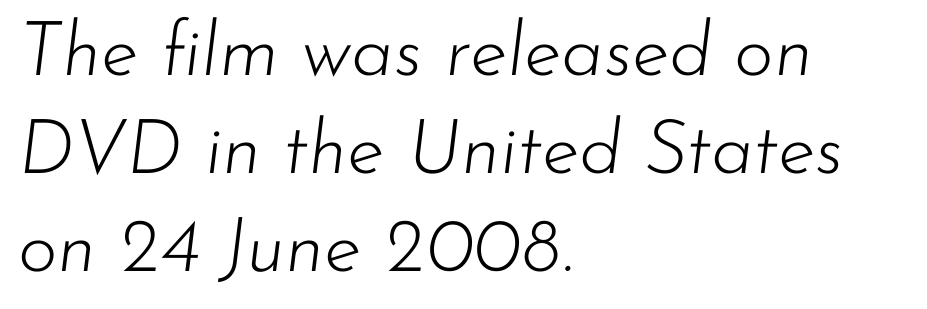
The image shows 76 px light type, italic (leaning right); set left-aligned, normal line spacing (1.29x), normal letter spacing, not underlined; low stroke contrast and a small x-height.
